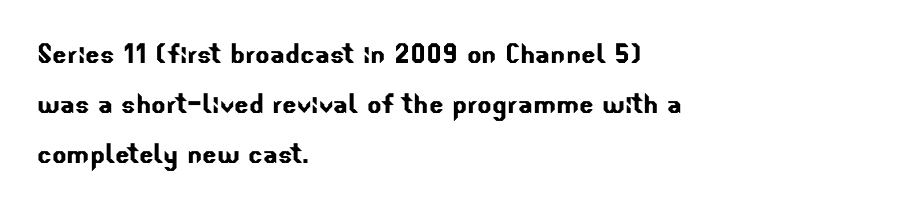
Q: Is the typeface a serif or a sans-serif typeface? A: Sans-serif.
Q: Is the text underlined? A: No.
Q: How is the paragraph aligned? A: Left-aligned.
Q: Is the spacing between letters normal or unusually wide? A: Normal.
Q: Is the spacing between lines tight, normal or loose? A: Normal.
Q: Width (condensed, normal, or wide)? A: Normal.
Q: Stroke contrast? A: Low.
Q: x-height? A: Small.
Q: Monospaced? A: No.
